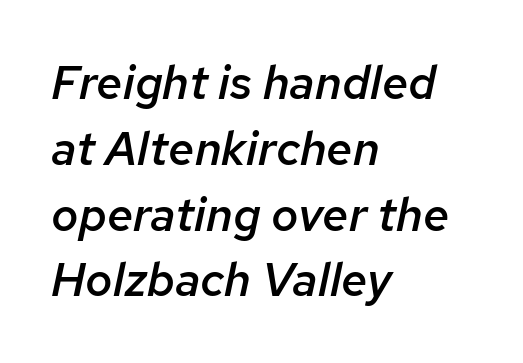
You can tell it's italic because the verticals aren't actually vertical. Character widths vary here, with narrow letters taking less room than wide ones. Rows of type keep a routine distance in the vertical direction. Where is the straight margin? On the left.
